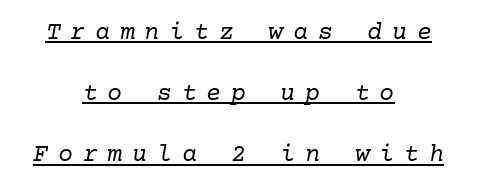
Bold? No — there's no thickening of the strokes. Display-style spreading of the glyphs; the letterfit is very open. Alignment: centered. Each new line begins a long way beneath the previous one. The font's italic variant was chosen for this text.
